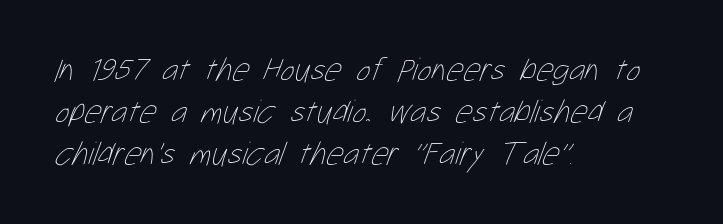
The image shows 33 px thin, condensed type; set left-aligned, normal line spacing (1.27x), normal letter spacing, not underlined; low stroke contrast and a medium x-height.
